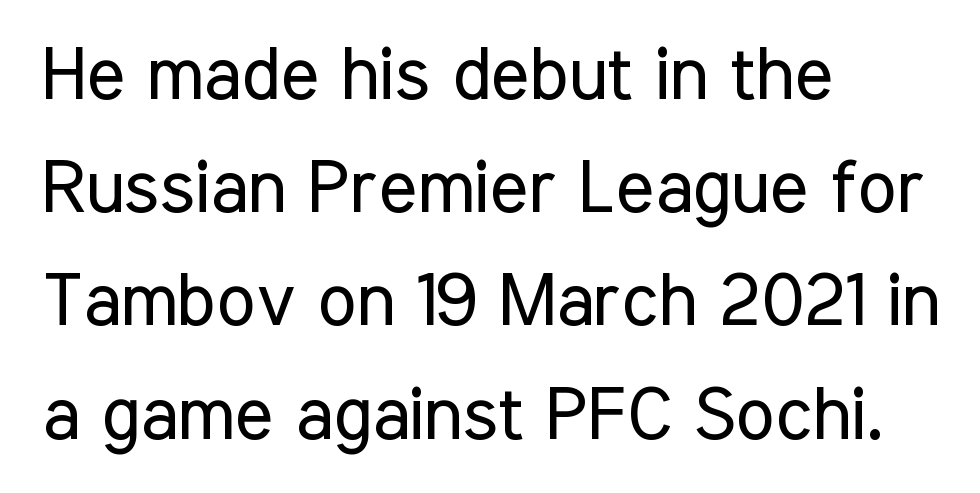
{"serif": "no", "italic": "no", "bold": "no", "weight": "regular", "width": "condensed", "stroke_contrast": "low", "x_height": "medium", "monospaced": "no", "underline": "no", "align": "left", "line_spacing": "normal", "line_spacing_ratio": 1.53, "letter_spacing": "normal", "letter_spacing_em": 0.0, "glyph_px": 74}
